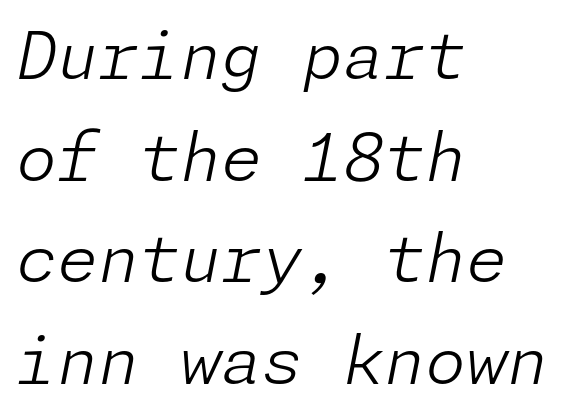
The image shows 66 px light type, italic (leaning right); set left-aligned, normal line spacing (1.54x), normal letter spacing, not underlined; low stroke contrast and a medium x-height.
